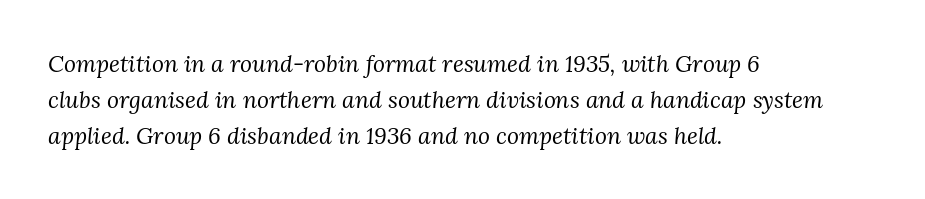
The letterforms sit shoulder to shoulder at normal distance. The lines sit at an ordinary, default distance from one another. Every character sits at an angle, as italics do. Is the block centered? No — it sits flush against the left margin. The passage shown is not bold in any degree.
